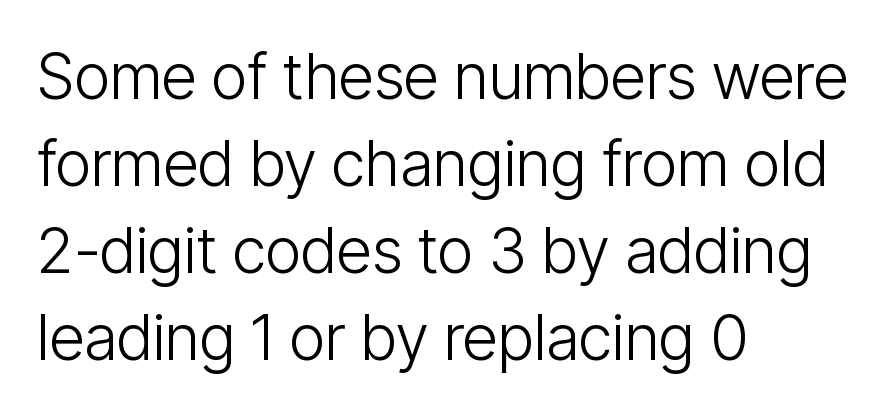
{"serif": "no", "italic": "no", "bold": "no", "weight": "light", "width": "condensed", "stroke_contrast": "low", "x_height": "medium", "monospaced": "no", "underline": "no", "align": "left", "line_spacing": "normal", "line_spacing_ratio": 1.38, "letter_spacing": "normal", "letter_spacing_em": 0.0, "glyph_px": 63}
